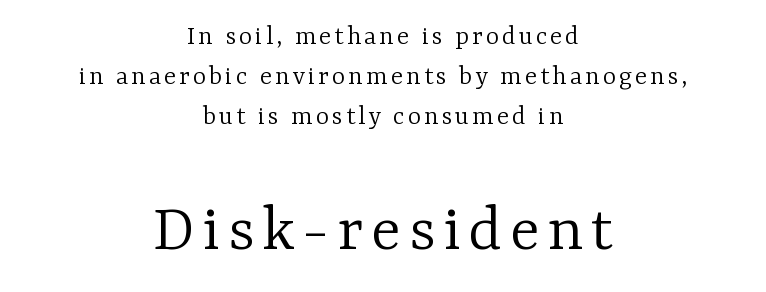
{"serif": "yes", "italic": "no", "bold": "no", "weight": "light", "width": "normal", "stroke_contrast": "low", "x_height": "medium", "monospaced": "no", "underline": "no", "align": "center", "line_spacing": "normal", "line_spacing_ratio": 1.43, "larger_block": "second", "size_ratio": 2.46, "glyph_px": 69}
